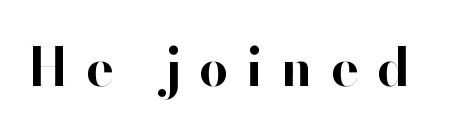
Q: Is the text bold? A: Yes.
Q: Is the text italic (slanted)? A: No, it is upright.
Q: Is the typeface a serif or a sans-serif typeface? A: Sans-serif.
Q: Is the text underlined? A: No.
Q: Is the spacing between letters normal or unusually wide? A: Unusually wide.
Q: Width (condensed, normal, or wide)? A: Normal.
Q: Stroke contrast? A: High.
Q: x-height? A: Small.
Q: Monospaced? A: No.
